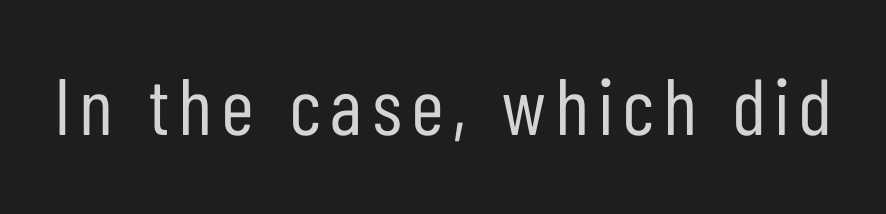
The image shows 80 px regular-weight, condensed sans-serif type, upright; set not underlined; low stroke contrast and a medium x-height.
